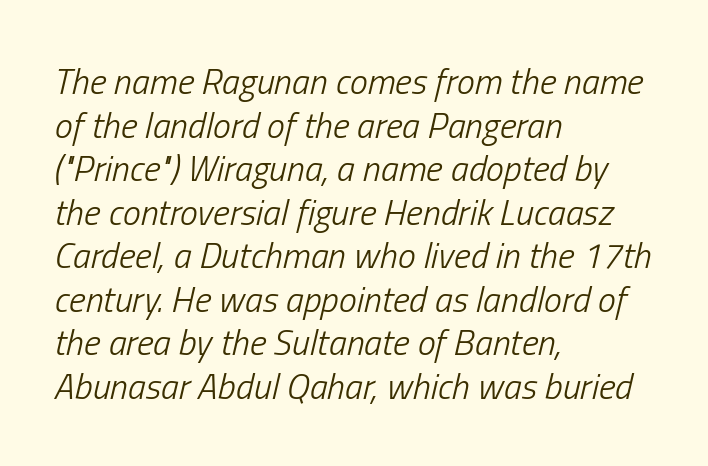
Q: Is the text bold? A: No.
Q: Is the text italic (slanted)? A: Yes, it leans right by about 13 degrees.
Q: Is the text underlined? A: No.
Q: How is the paragraph aligned? A: Left-aligned.
Q: Is the spacing between letters normal or unusually wide? A: Normal.
Q: Width (condensed, normal, or wide)? A: Condensed.
Q: Stroke contrast? A: Low.
Q: x-height? A: Medium.
Q: Monospaced? A: No.
